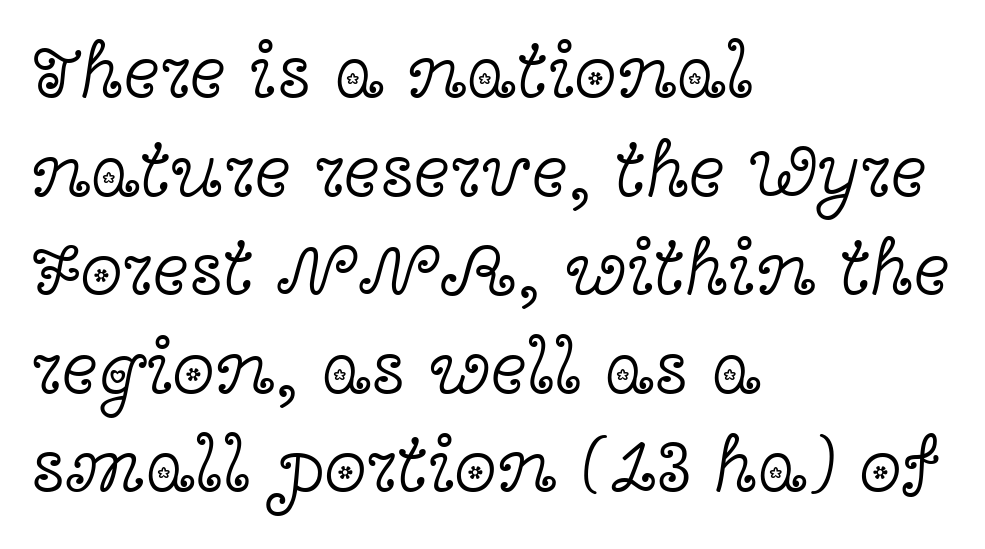
{"serif": "yes", "italic": "no", "bold": "no", "weight": "light", "width": "wide", "x_height": "medium", "monospaced": "no", "underline": "no", "align": "left", "line_spacing": "normal", "line_spacing_ratio": 1.28, "letter_spacing": "normal", "letter_spacing_em": 0.0, "glyph_px": 77}
